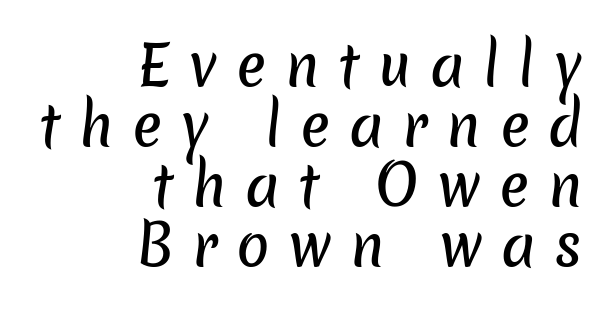
The image shows 55 px sans-serif type; set right-aligned, tight line spacing (1.09x), unusually wide letter spacing (+0.34 em), not underlined; low stroke contrast and a medium x-height.
